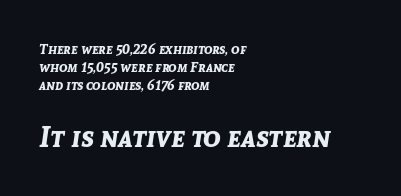
Q: Is the text bold? A: Yes.
Q: Is the text italic (slanted)? A: Yes, it leans right by about 8 degrees.
Q: Is the text underlined? A: No.
Q: How is the paragraph aligned? A: Left-aligned.
Q: Is the spacing between letters normal or unusually wide? A: Normal.
Q: Is the spacing between lines tight, normal or loose? A: Normal.
Q: Which block of text is set in a larger size, the first (top) or the second (bottom)? A: The second (bottom) one.
Q: Width (condensed, normal, or wide)? A: Normal.
Q: Stroke contrast? A: Low.
Q: x-height? A: Medium.
Q: Monospaced? A: No.
